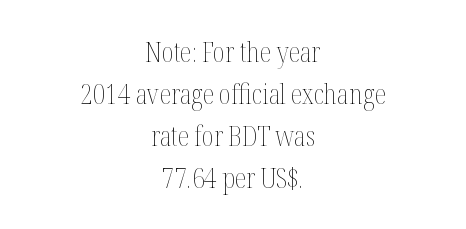
How would I describe the line gaps? Plain and ordinary. This is roman type, the default non-slanted kind. Reading down the block, each line starts at a different indent, mirrored at its end. Has an underline been added? It has not. The strokes carry an ordinary text weight at most. The tracking reads as untouched default to a designer's eye.
